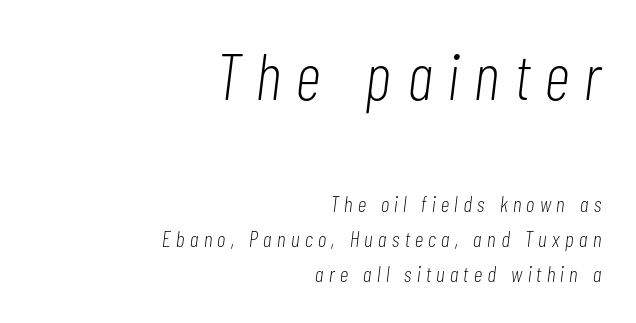
Every character sits at an angle, as italics do. A typesetter would call this leading conventional body-copy spacing. The rendering uses natural spacing where letterforms have individual widths. The face used here appears at its bigger size in the upper chunk.
